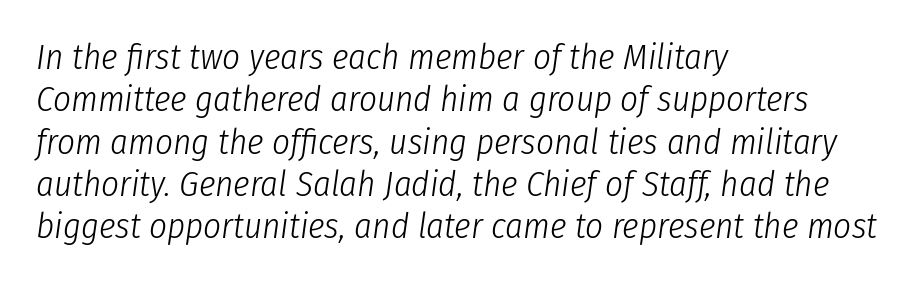
The image shows 35 px light, condensed type, italic (leaning right); set left-aligned, line spacing 1.21x, normal letter spacing, not underlined; low stroke contrast and a medium x-height.
